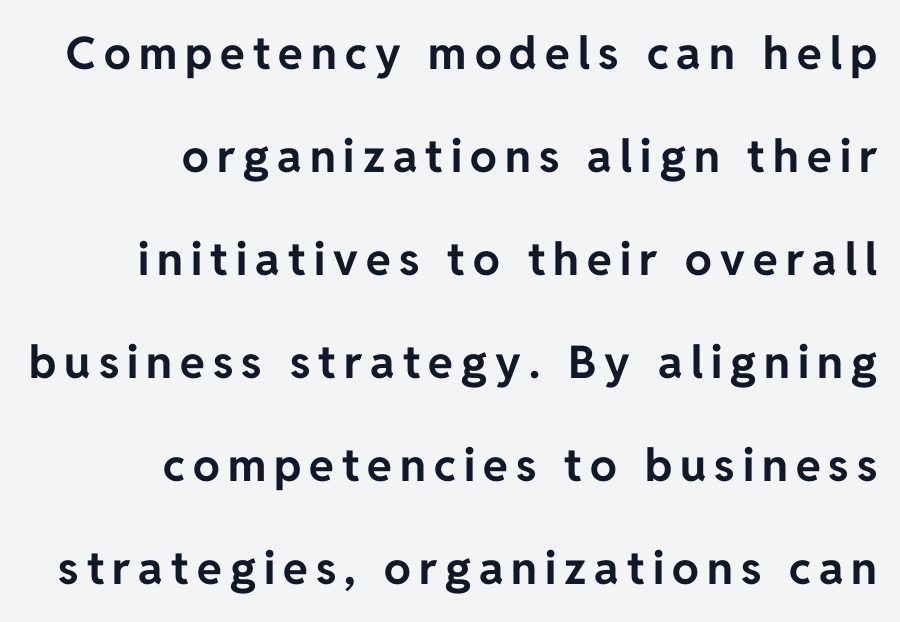
The image shows 45 px bold sans-serif type, upright; set right-aligned, loose line spacing (2.29x), not underlined; low stroke contrast and a medium x-height.
